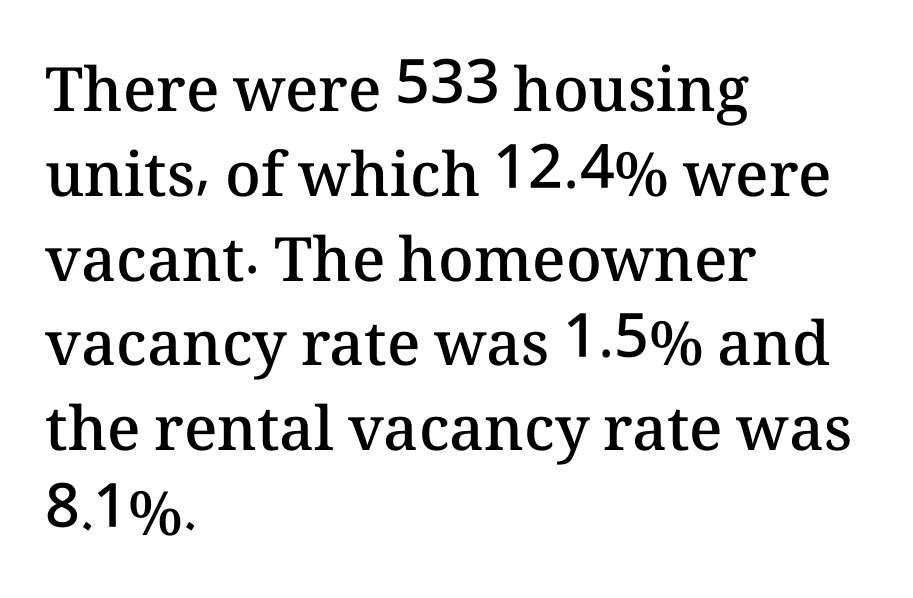
Q: Is the text bold? A: Semi-bold.
Q: Is the text italic (slanted)? A: No, it is upright.
Q: Is the text underlined? A: No.
Q: How is the paragraph aligned? A: Left-aligned.
Q: Is the spacing between letters normal or unusually wide? A: Normal.
Q: Is the spacing between lines tight, normal or loose? A: Normal.
Q: Width (condensed, normal, or wide)? A: Normal.
Q: Stroke contrast? A: Medium.
Q: x-height? A: Medium.
Q: Monospaced? A: No.
